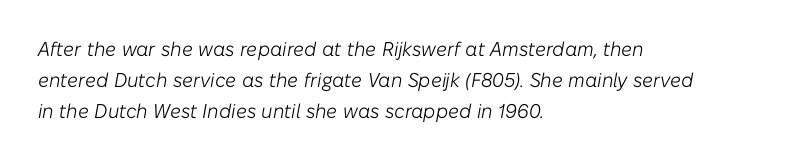
The image shows 20 px text type, italic (leaning right); set left-aligned, normal line spacing (1.56x), normal letter spacing, not underlined.
